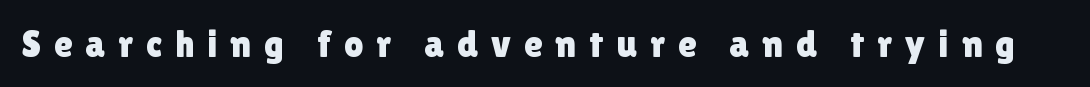
These lines are rendered in a variable-pitch font. Letter spacing: wide. Ascenders rise straight up at ninety degrees. Type without underlining. A sans-serif font was chosen for this passage.
